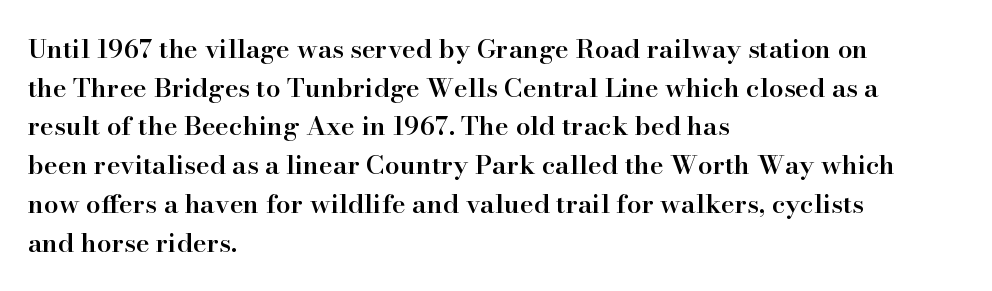
The image shows 26 px text type, upright; set left-aligned, normal line spacing (1.49x), normal letter spacing, not underlined.
